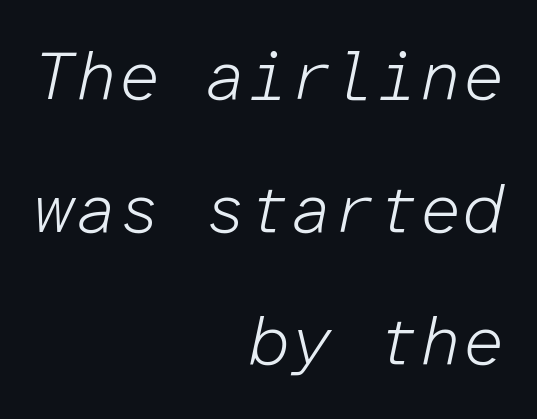
{"italic": "yes", "lean": "right", "slant_degrees": 12, "bold": "no", "weight": "light", "width": "normal", "stroke_contrast": "low", "x_height": "medium", "monospaced": "yes", "underline": "no", "align": "right", "line_spacing": "loose", "line_spacing_ratio": 1.95, "letter_spacing": "normal", "letter_spacing_em": 0.0, "glyph_px": 68}
